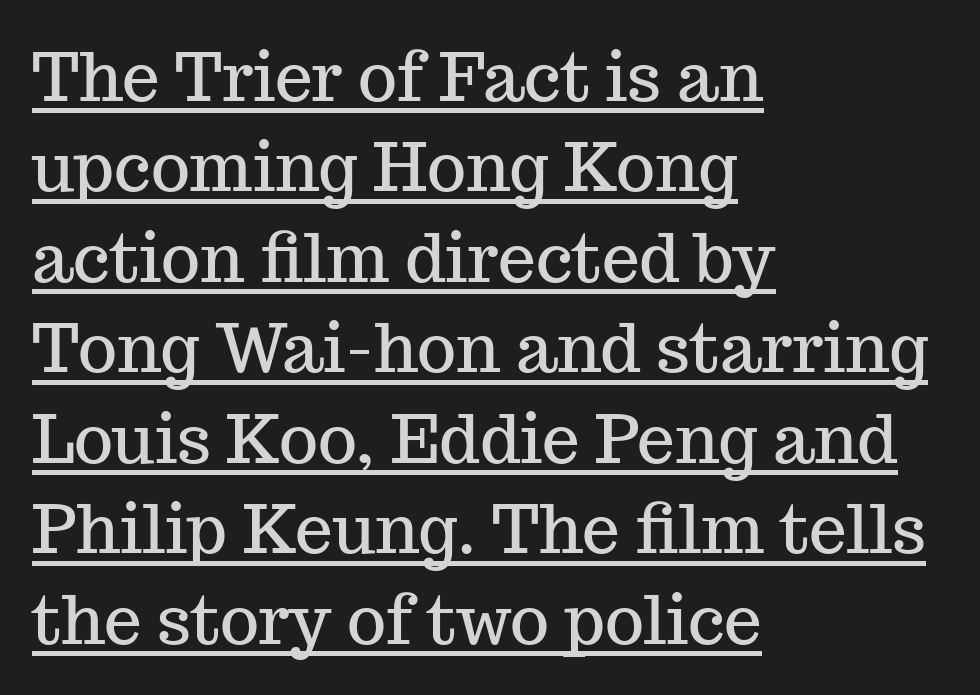
The image shows 67 px serif type, upright; set left-aligned, normal line spacing (1.35x), normal letter spacing, underlined; medium stroke contrast and a medium x-height.
